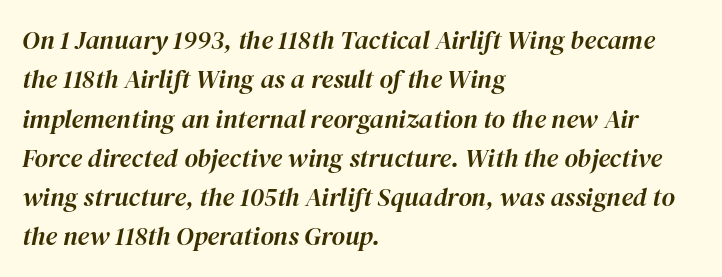
Students, note that the glyphs here touch the page at normal intervals. Vertically, the passage feels balanced, rows spaced as you'd expect. Beneath every word, the page is bare. You can tell it's italic because the verticals aren't actually vertical.
